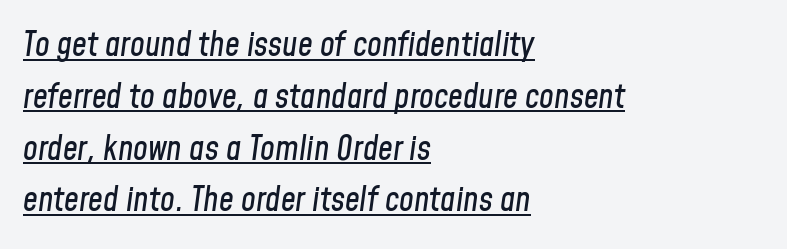
Default kerning and tracking; the words read as compact shapes. Each letter keeps its own natural width here, so spacing adapts to shape. A classic flush-left, rag-right setting is used for this passage. Decoration check: the copy is underlined. The passage shown leans; its letterforms are oblique. The rendering uses a moderate line-height, typical for paragraphs.
